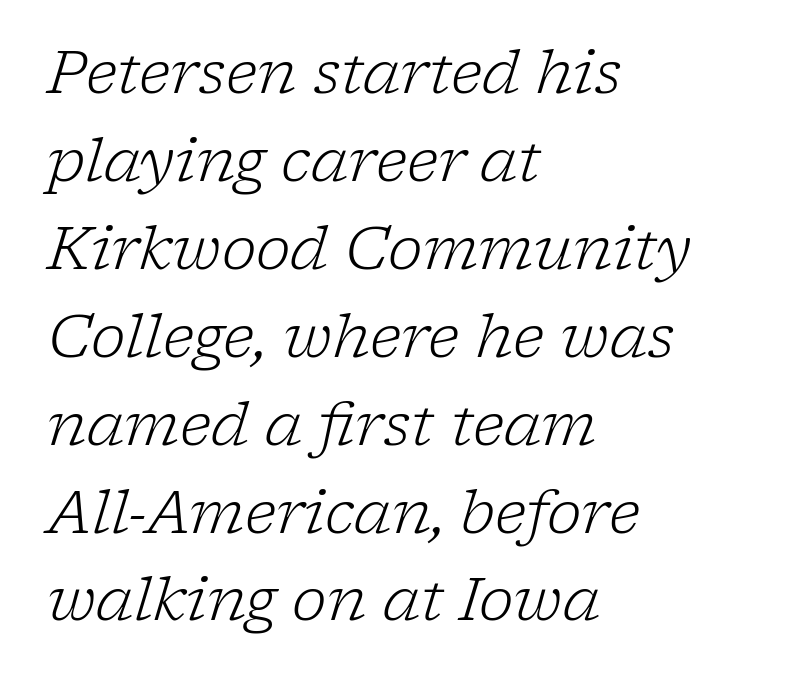
{"serif": "yes", "italic": "yes", "lean": "right", "slant_degrees": 17, "bold": "no", "weight": "light", "width": "normal", "stroke_contrast": "low", "x_height": "medium", "monospaced": "no", "underline": "no", "align": "left", "line_spacing": "normal", "line_spacing_ratio": 1.49, "letter_spacing": "normal", "letter_spacing_em": 0.0, "glyph_px": 59}
